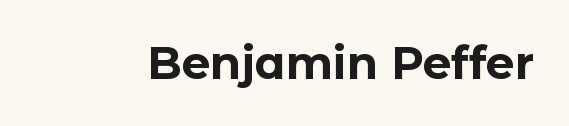
{"serif": "no", "italic": "no", "bold": "yes", "weight": "bold", "width": "normal", "stroke_contrast": "low", "x_height": "medium", "monospaced": "no", "underline": "no", "letter_spacing": "normal", "letter_spacing_em": 0.0, "glyph_px": 45}
